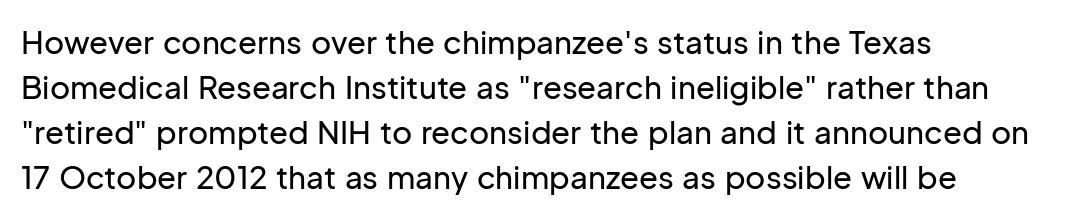
Caption: standard tracking, unaltered. Notice how the stems are strictly vertical — no italics here. These lines are rendered in a variable-pitch font. Regarding leading, the lines here are spaced in the standard way.
